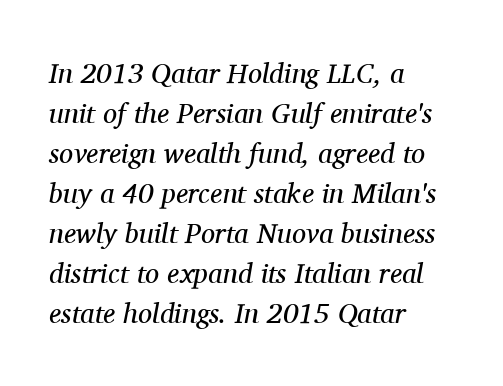
Q: Is the text bold? A: No.
Q: Is the text italic (slanted)? A: Yes, it leans right by about 11 degrees.
Q: Is the typeface a serif or a sans-serif typeface? A: Serif.
Q: Is the text underlined? A: No.
Q: How is the paragraph aligned? A: Left-aligned.
Q: Is the spacing between letters normal or unusually wide? A: Normal.
Q: Is the spacing between lines tight, normal or loose? A: Normal.
Q: Width (condensed, normal, or wide)? A: Normal.
Q: Stroke contrast? A: Medium.
Q: x-height? A: Medium.
Q: Monospaced? A: No.
